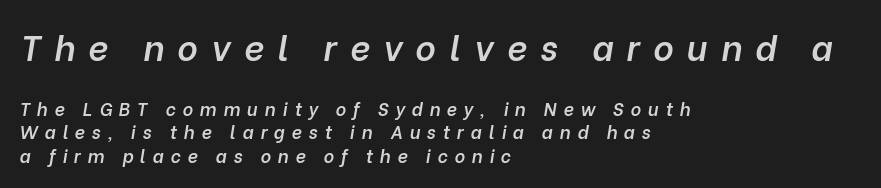
Letter spacing: wide. This layout puts the oversized block above and the modest block below. Leading: standard. The passage shown is typed in a proportional face where columns would drift. A student would call this left alignment; a typographer would say flush left, rag right. A clean baseline with only descenders dipping below it.
